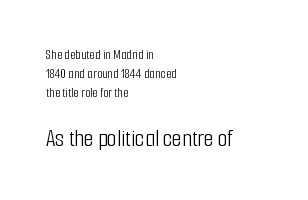
{"italic": "no", "bold": "no", "underline": "no", "align": "left", "line_spacing": "normal", "line_spacing_ratio": 1.35, "letter_spacing": "normal", "letter_spacing_em": 0.0, "larger_block": "second", "size_ratio": 1.79, "glyph_px": 25}
